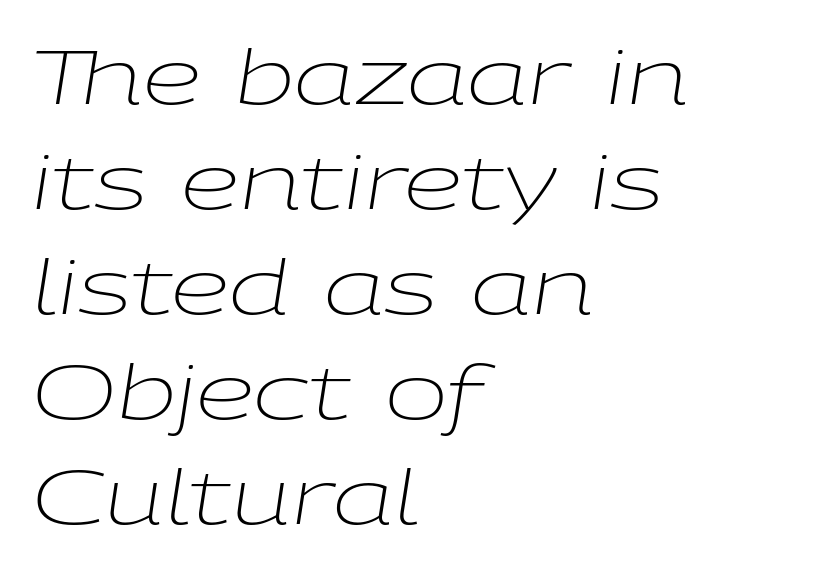
You could not count columns in this text — the font is proportionally spaced. A light-to-regular cut is what we see here. Inter-character spacing is left at the font's built-in metrics. If you drew a ruler down the left edge, every line would touch it. Nobody drew a line under any word here.
